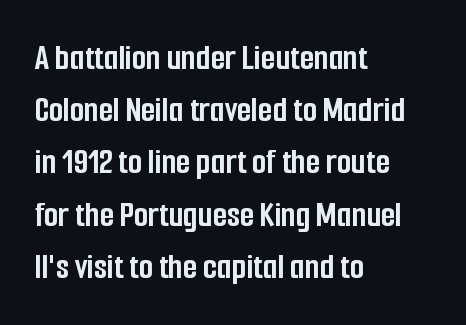
The image shows 37 px semibold, condensed sans-serif type, upright; set left-aligned, normal line spacing (1.41x), normal letter spacing, not underlined; low stroke contrast and a medium x-height.
